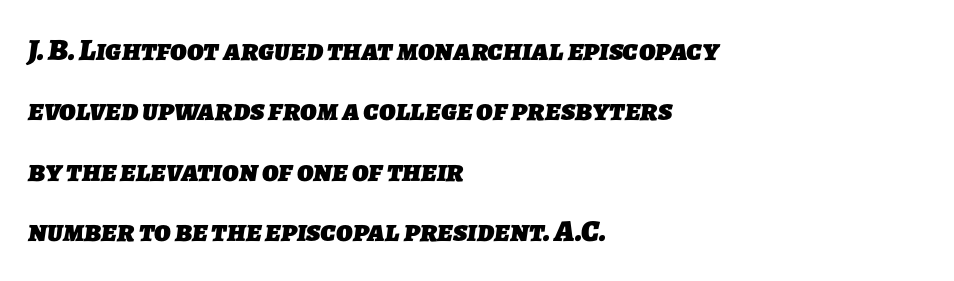
Q: Is the text bold? A: Yes.
Q: Is the typeface a serif or a sans-serif typeface? A: Sans-serif.
Q: Is the text underlined? A: No.
Q: How is the paragraph aligned? A: Left-aligned.
Q: Is the spacing between letters normal or unusually wide? A: Normal.
Q: Is the spacing between lines tight, normal or loose? A: Loose.
Q: Width (condensed, normal, or wide)? A: Normal.
Q: Stroke contrast? A: Low.
Q: x-height? A: Medium.
Q: Monospaced? A: No.
